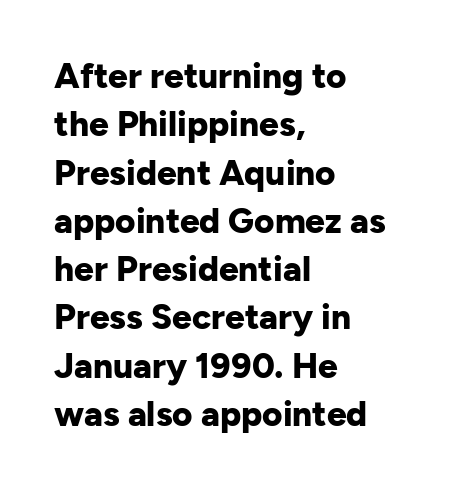
The image shows 35 px bold sans-serif type, upright; set left-aligned, normal line spacing (1.38x), normal letter spacing, not underlined; low stroke contrast and a medium x-height.
